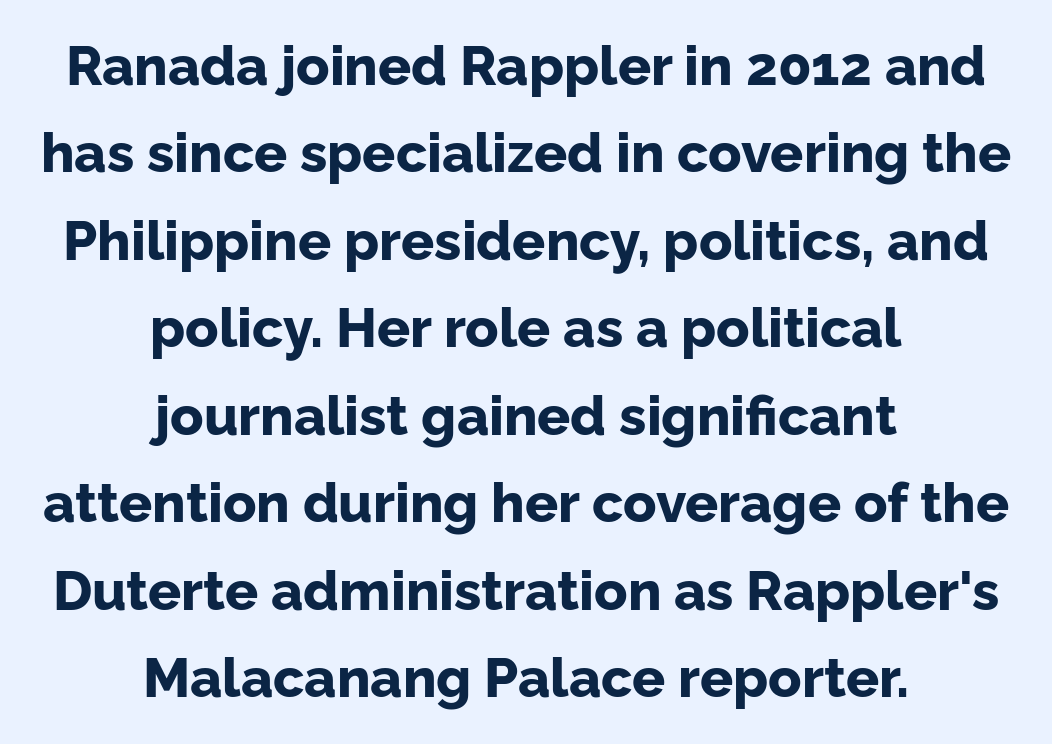
Vertical strokes here are truly vertical. Heft: maximum for text — a bold. Casual observation: everything's sitting right in the middle. Characters follow at the spacing the type designer built in. A clean baseline with only descenders dipping below it. The leading is moderate, giving the passage an even texture.
